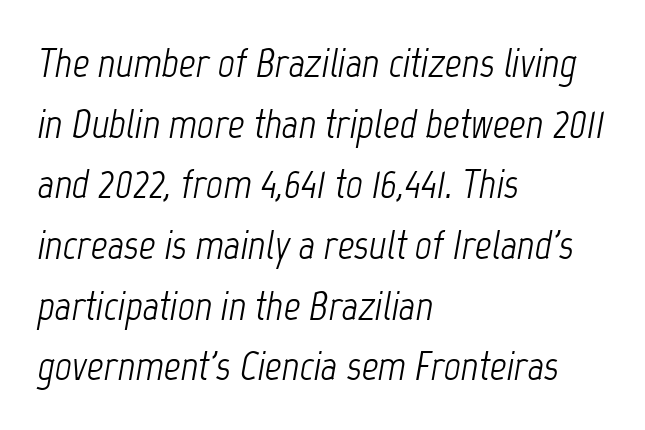
{"italic": "yes", "lean": "right", "slant_degrees": 12, "bold": "no", "weight": "light", "width": "condensed", "stroke_contrast": "low", "x_height": "medium", "monospaced": "no", "underline": "no", "align": "left", "line_spacing": "normal", "line_spacing_ratio": 1.48, "letter_spacing": "normal", "letter_spacing_em": 0.0, "glyph_px": 41}
